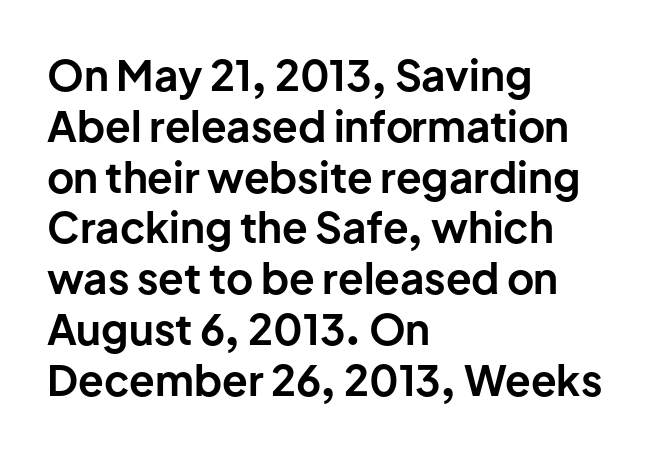
{"serif": "no", "italic": "no", "bold": "yes", "weight": "bold", "width": "normal", "stroke_contrast": "low", "x_height": "medium", "monospaced": "no", "underline": "no", "align": "left", "line_spacing_ratio": 1.21, "letter_spacing": "normal", "letter_spacing_em": 0.0, "glyph_px": 42}
